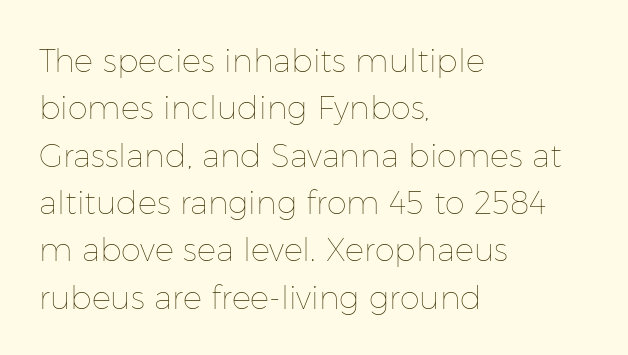
Q: Is the text bold? A: No.
Q: Is the text italic (slanted)? A: No, it is upright.
Q: Is the text underlined? A: No.
Q: How is the paragraph aligned? A: Left-aligned.
Q: Is the spacing between letters normal or unusually wide? A: Normal.
Q: Is the spacing between lines tight, normal or loose? A: Normal.
Q: Width (condensed, normal, or wide)? A: Normal.
Q: Stroke contrast? A: Low.
Q: x-height? A: Medium.
Q: Monospaced? A: No.
